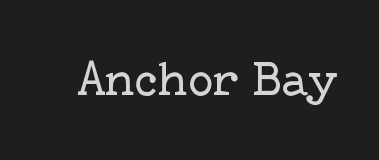
{"serif": "yes", "italic": "no", "bold": "no", "weight": "regular", "width": "normal", "stroke_contrast": "low", "x_height": "medium", "underline": "no", "letter_spacing": "normal", "letter_spacing_em": 0.0, "glyph_px": 49}
